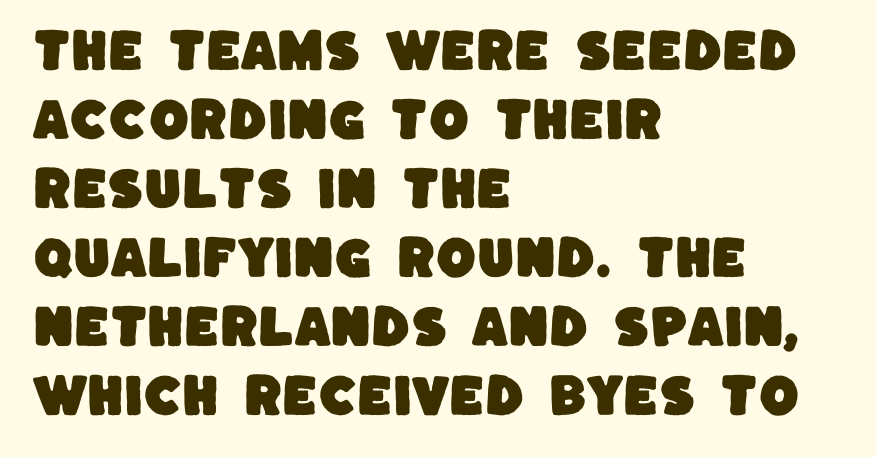
{"serif": "no", "width": "normal", "stroke_contrast": "low", "x_height": "large", "monospaced": "no", "underline": "no", "align": "left", "line_spacing": "normal", "line_spacing_ratio": 1.5, "letter_spacing": "normal", "letter_spacing_em": 0.0, "glyph_px": 46}
